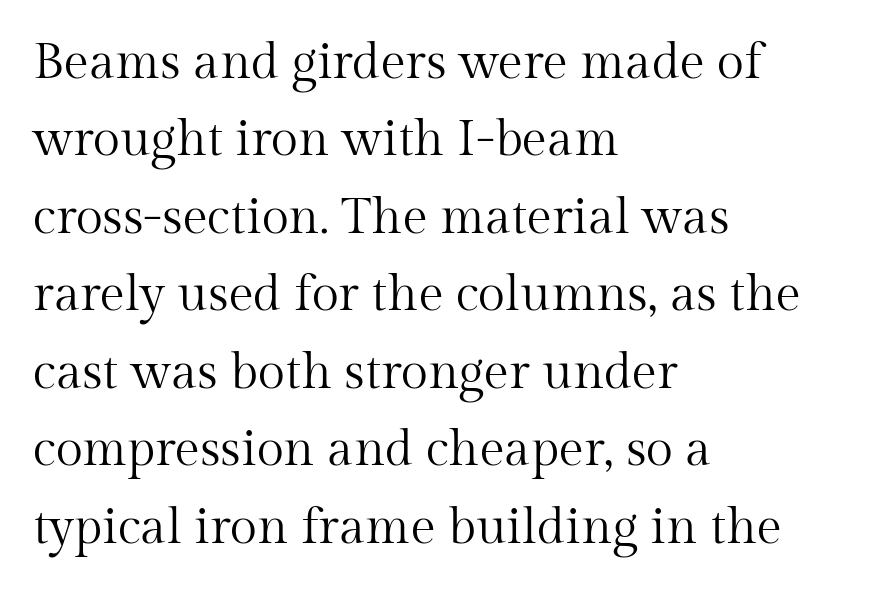
{"serif": "yes", "italic": "no", "bold": "no", "weight": "regular", "width": "normal", "stroke_contrast": "medium", "x_height": "medium", "monospaced": "no", "underline": "no", "align": "left", "line_spacing": "normal", "line_spacing_ratio": 1.55, "letter_spacing": "normal", "letter_spacing_em": 0.0, "glyph_px": 50}
